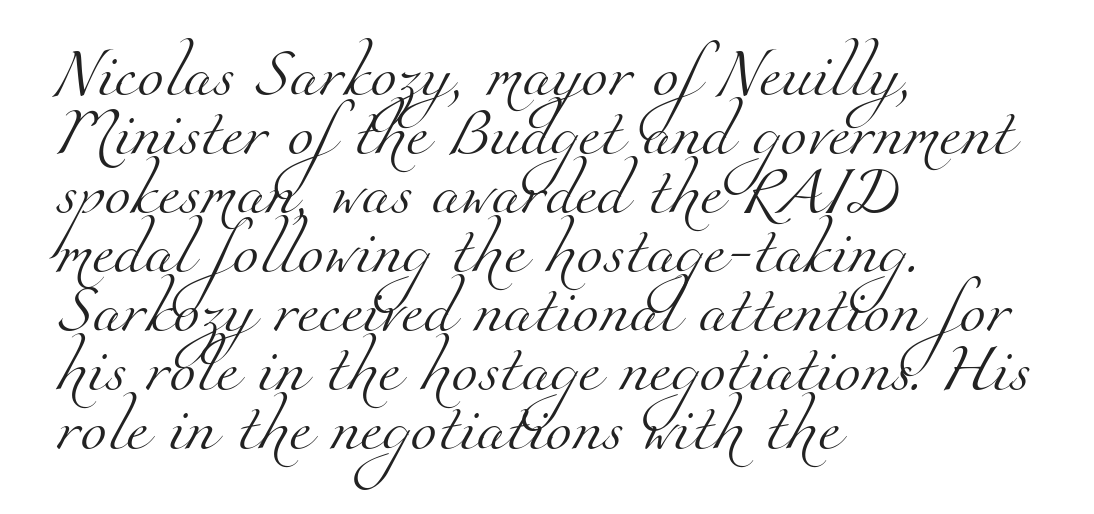
Q: Is the text bold? A: No.
Q: Is the typeface a serif or a sans-serif typeface? A: Serif.
Q: Is the text underlined? A: No.
Q: How is the paragraph aligned? A: Left-aligned.
Q: Is the spacing between letters normal or unusually wide? A: Normal.
Q: Width (condensed, normal, or wide)? A: Normal.
Q: Stroke contrast? A: Medium.
Q: x-height? A: Small.
Q: Monospaced? A: No.
